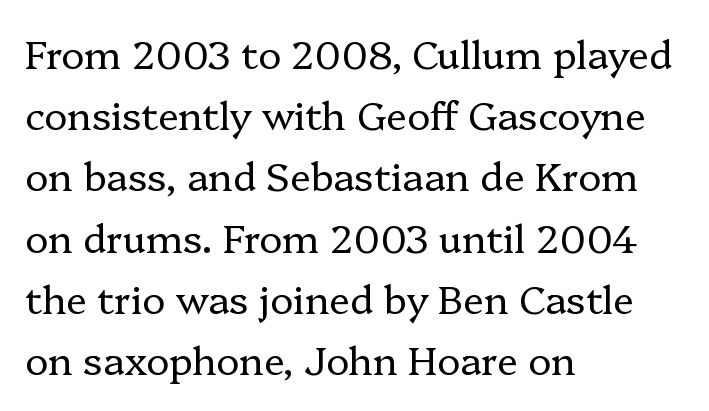
The image shows 39 px regular-weight serif type, upright; set left-aligned, normal line spacing (1.57x), normal letter spacing, not underlined; low stroke contrast and a medium x-height.
